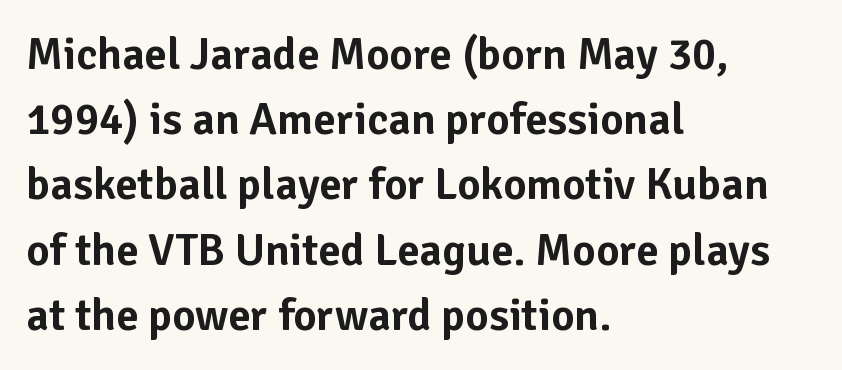
{"serif": "no", "italic": "no", "width": "normal", "stroke_contrast": "low", "x_height": "medium", "monospaced": "no", "underline": "no", "align": "left", "line_spacing": "normal", "line_spacing_ratio": 1.45, "letter_spacing": "normal", "letter_spacing_em": 0.0, "glyph_px": 45}
